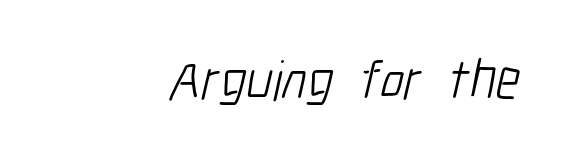
{"serif": "no", "bold": "no", "weight": "light", "width": "condensed", "stroke_contrast": "low", "x_height": "medium", "monospaced": "no", "underline": "no", "letter_spacing": "normal", "letter_spacing_em": 0.0, "glyph_px": 56}
